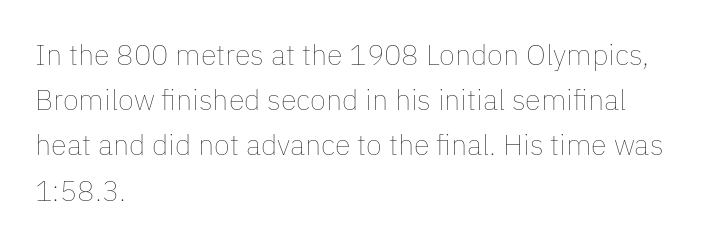
The letterforms sit shoulder to shoulder at normal distance. Check under the words: just untouched page. The designer left line spacing at the default. Caption: multi-line text, flush left, ragged right. Weight class: somewhere from thin through regular. This is roman type, the default non-slanted kind.
